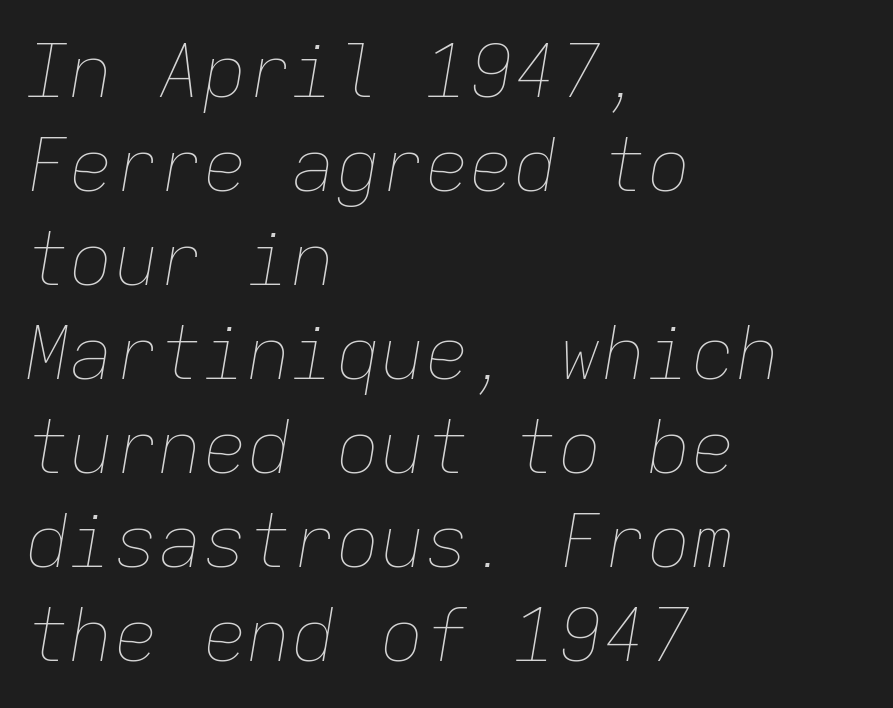
Q: Is the text bold? A: No.
Q: Is the text italic (slanted)? A: Yes, it leans right by about 9 degrees.
Q: Is the text underlined? A: No.
Q: How is the paragraph aligned? A: Left-aligned.
Q: Is the spacing between letters normal or unusually wide? A: Normal.
Q: Is the spacing between lines tight, normal or loose? A: Normal.
Q: Width (condensed, normal, or wide)? A: Normal.
Q: Stroke contrast? A: Low.
Q: x-height? A: Medium.
Q: Monospaced? A: Yes.
